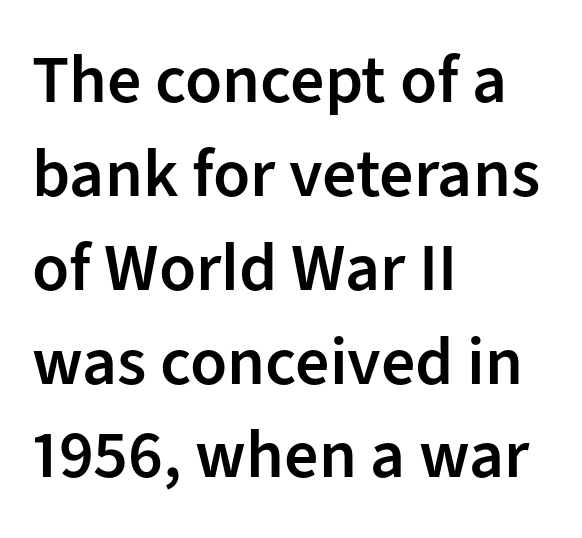
{"serif": "no", "italic": "no", "bold": "semi", "weight": "semibold", "width": "normal", "stroke_contrast": "low", "x_height": "medium", "monospaced": "no", "underline": "no", "align": "left", "line_spacing": "normal", "line_spacing_ratio": 1.38, "letter_spacing": "normal", "letter_spacing_em": 0.0, "glyph_px": 68}
